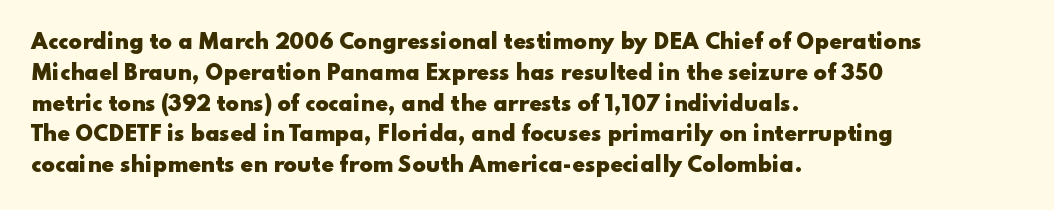
Q: Is the text bold? A: Yes.
Q: Is the text italic (slanted)? A: No, it is upright.
Q: Is the text underlined? A: No.
Q: How is the paragraph aligned? A: Left-aligned.
Q: Is the spacing between letters normal or unusually wide? A: Normal.
Q: Is the spacing between lines tight, normal or loose? A: Normal.
